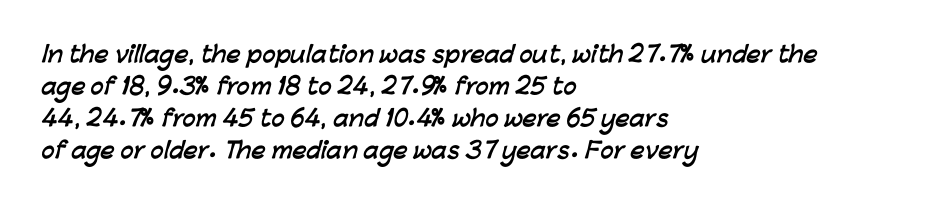
{"bold": "yes", "underline": "no", "align": "left", "line_spacing": "normal", "line_spacing_ratio": 1.46, "letter_spacing": "normal", "letter_spacing_em": 0.0, "glyph_px": 22}
